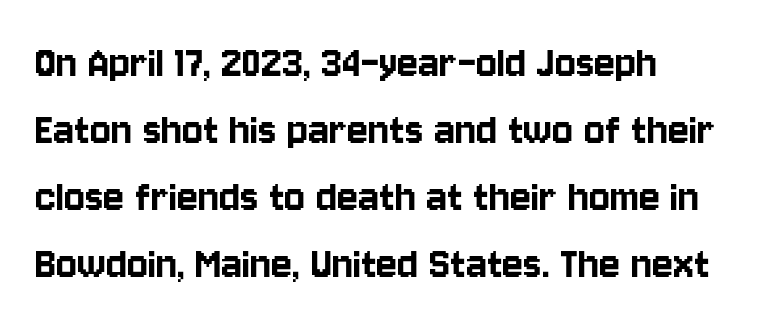
Q: Is the text italic (slanted)? A: No, it is upright.
Q: Is the typeface a serif or a sans-serif typeface? A: Sans-serif.
Q: Is the text underlined? A: No.
Q: How is the paragraph aligned? A: Left-aligned.
Q: Is the spacing between letters normal or unusually wide? A: Normal.
Q: Is the spacing between lines tight, normal or loose? A: Normal.
Q: Width (condensed, normal, or wide)? A: Condensed.
Q: Stroke contrast? A: Low.
Q: x-height? A: Large.
Q: Monospaced? A: No.
